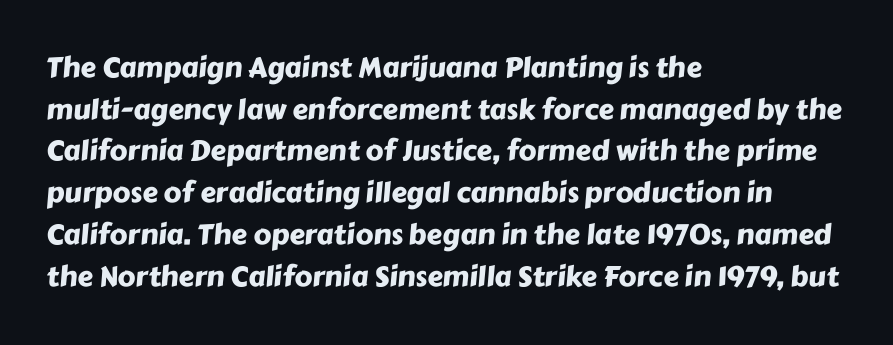
Quick note: interline space is typical. The text was rendered using a sans face with plain stroke endings. The rendering uses natural spacing where letterforms have individual widths. Only glyphs here, with clear space below each row.
